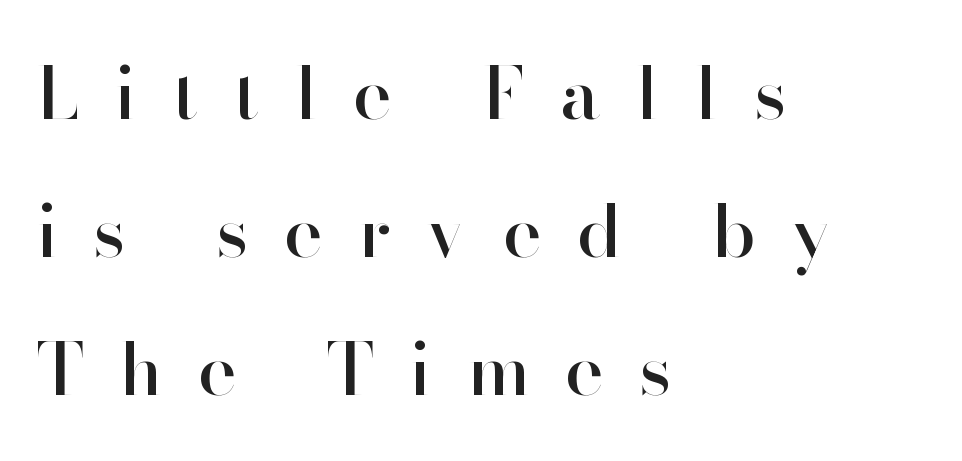
Q: Is the text italic (slanted)? A: No, it is upright.
Q: Is the typeface a serif or a sans-serif typeface? A: Sans-serif.
Q: Is the text underlined? A: No.
Q: How is the paragraph aligned? A: Left-aligned.
Q: Is the spacing between letters normal or unusually wide? A: Unusually wide.
Q: Width (condensed, normal, or wide)? A: Normal.
Q: Stroke contrast? A: High.
Q: x-height? A: Small.
Q: Monospaced? A: No.
